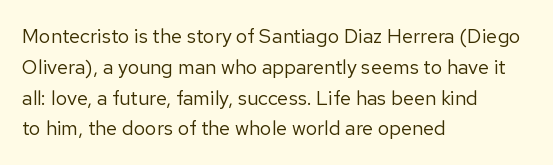
{"italic": "no", "bold": "no", "underline": "no", "align": "left", "line_spacing": "normal", "line_spacing_ratio": 1.54, "letter_spacing": "normal", "letter_spacing_em": 0.0, "glyph_px": 20}
